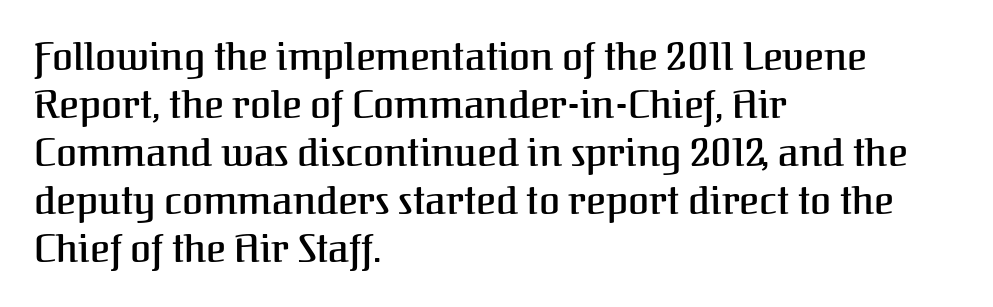
{"serif": "yes", "italic": "no", "width": "normal", "stroke_contrast": "medium", "x_height": "medium", "monospaced": "no", "underline": "no", "align": "left", "line_spacing": "normal", "line_spacing_ratio": 1.26, "letter_spacing": "normal", "letter_spacing_em": 0.0, "glyph_px": 38}
